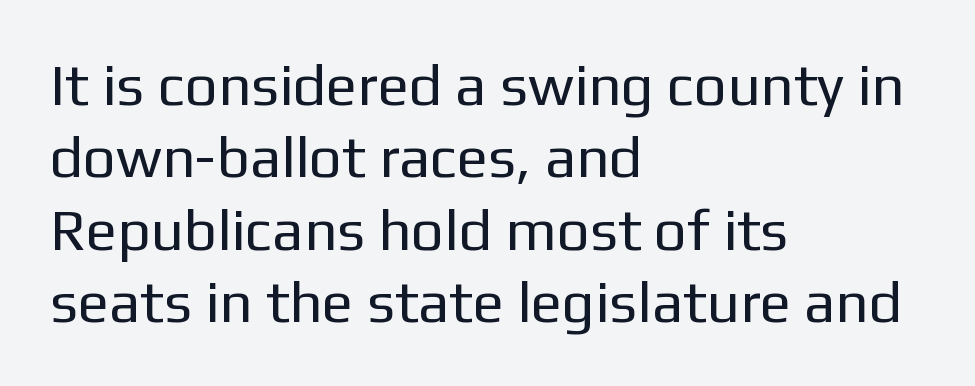
Q: Is the text bold? A: No.
Q: Is the text italic (slanted)? A: No, it is upright.
Q: Is the typeface a serif or a sans-serif typeface? A: Sans-serif.
Q: Is the text underlined? A: No.
Q: How is the paragraph aligned? A: Left-aligned.
Q: Is the spacing between letters normal or unusually wide? A: Normal.
Q: Is the spacing between lines tight, normal or loose? A: Normal.
Q: Width (condensed, normal, or wide)? A: Normal.
Q: Stroke contrast? A: Low.
Q: x-height? A: Medium.
Q: Monospaced? A: No.
